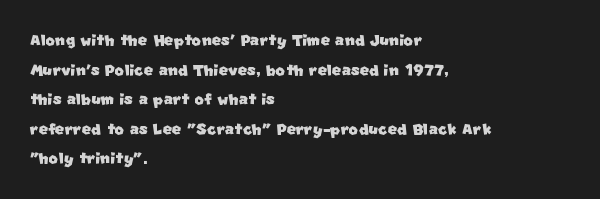
Q: Is the text underlined? A: No.
Q: How is the paragraph aligned? A: Left-aligned.
Q: Is the spacing between letters normal or unusually wide? A: Normal.
Q: Is the spacing between lines tight, normal or loose? A: Normal.
